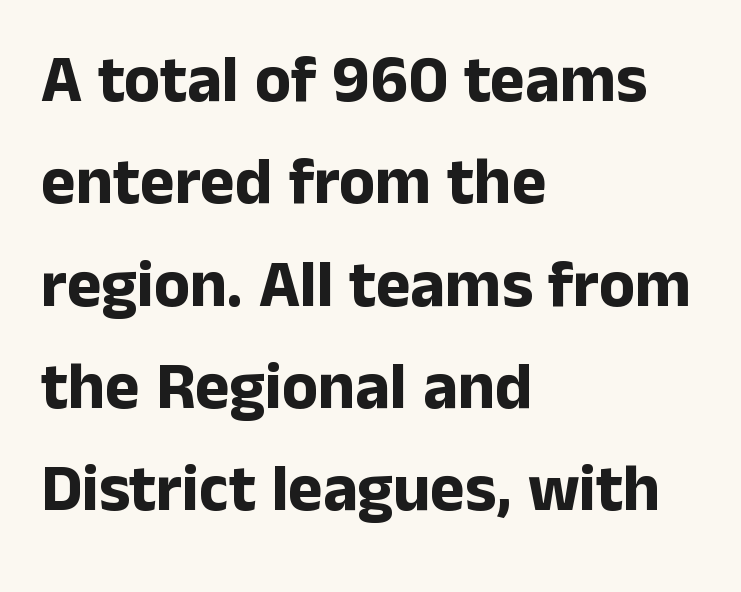
Q: Is the text bold? A: Yes.
Q: Is the text italic (slanted)? A: No, it is upright.
Q: Is the typeface a serif or a sans-serif typeface? A: Sans-serif.
Q: Is the text underlined? A: No.
Q: How is the paragraph aligned? A: Left-aligned.
Q: Is the spacing between letters normal or unusually wide? A: Normal.
Q: Is the spacing between lines tight, normal or loose? A: Normal.
Q: Width (condensed, normal, or wide)? A: Normal.
Q: Stroke contrast? A: Low.
Q: x-height? A: Medium.
Q: Monospaced? A: No.
